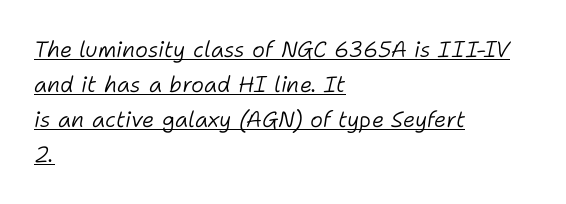
The image shows 22 px text type, italic (leaning right); set left-aligned, normal line spacing (1.59x), normal letter spacing, underlined.
